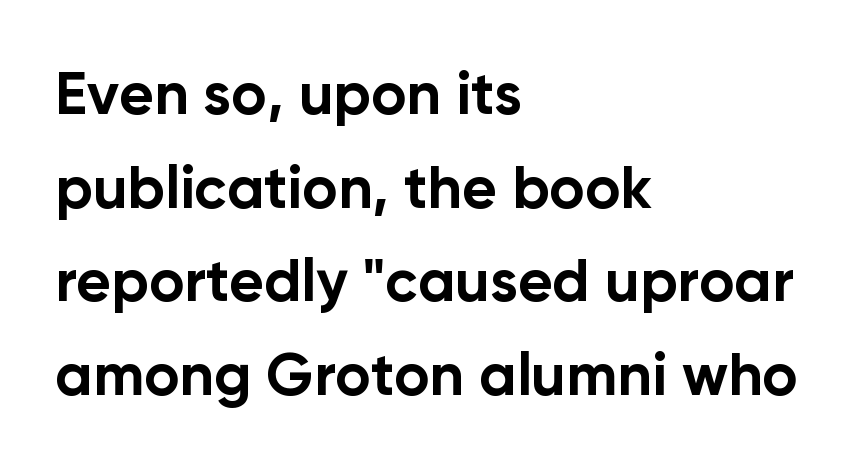
{"serif": "no", "italic": "no", "bold": "yes", "weight": "bold", "width": "normal", "stroke_contrast": "low", "x_height": "medium", "monospaced": "no", "underline": "no", "align": "left", "line_spacing": "normal", "line_spacing_ratio": 1.56, "letter_spacing": "normal", "letter_spacing_em": 0.0, "glyph_px": 60}
